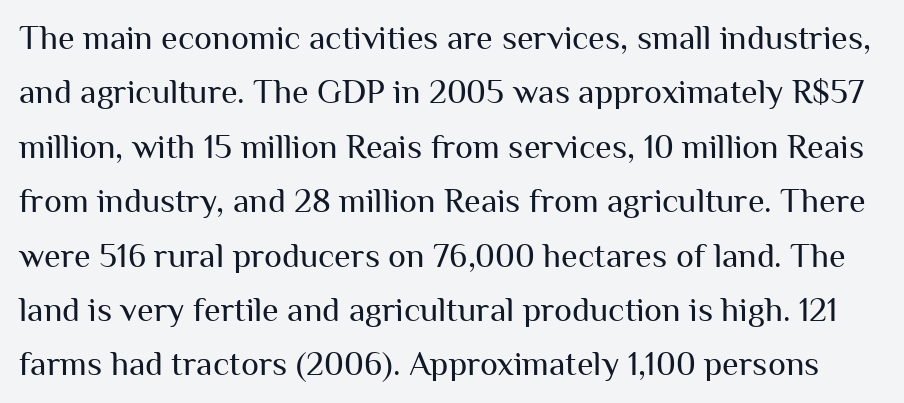
{"serif": "no", "italic": "no", "bold": "no", "weight": "regular", "width": "normal", "stroke_contrast": "medium", "x_height": "medium", "monospaced": "no", "underline": "no", "line_spacing": "normal", "line_spacing_ratio": 1.6, "letter_spacing": "normal", "letter_spacing_em": 0.0, "glyph_px": 34}
